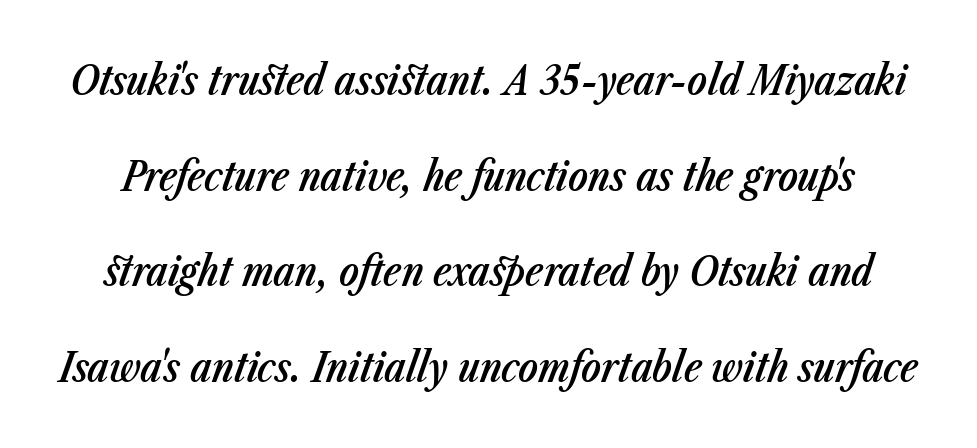
The typography opts for an oblique posture over an upright one. What stands out about the letter spacing? Nothing — it is the standard amount. Each new line begins a long way beneath the previous one. Firm but not heavy-handed strokes: this text is semibold.
